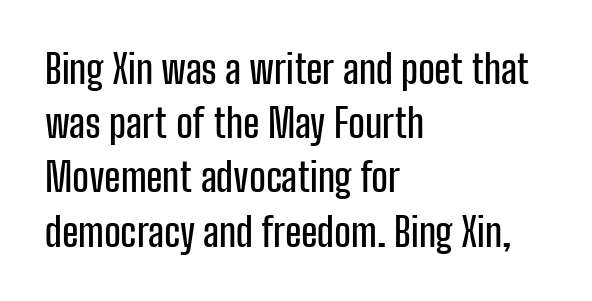
{"serif": "no", "italic": "no", "width": "condensed", "stroke_contrast": "low", "x_height": "medium", "monospaced": "no", "underline": "no", "align": "left", "line_spacing": "normal", "line_spacing_ratio": 1.39, "letter_spacing": "normal", "letter_spacing_em": 0.0, "glyph_px": 39}
